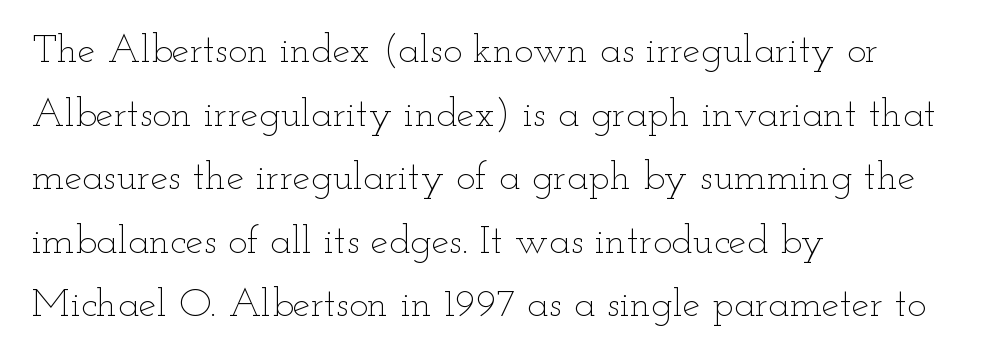
{"italic": "no", "bold": "no", "weight": "thin", "width": "wide", "stroke_contrast": "low", "x_height": "small", "monospaced": "no", "underline": "no", "align": "left", "line_spacing": "normal", "line_spacing_ratio": 1.59, "letter_spacing": "normal", "letter_spacing_em": 0.0, "glyph_px": 40}
